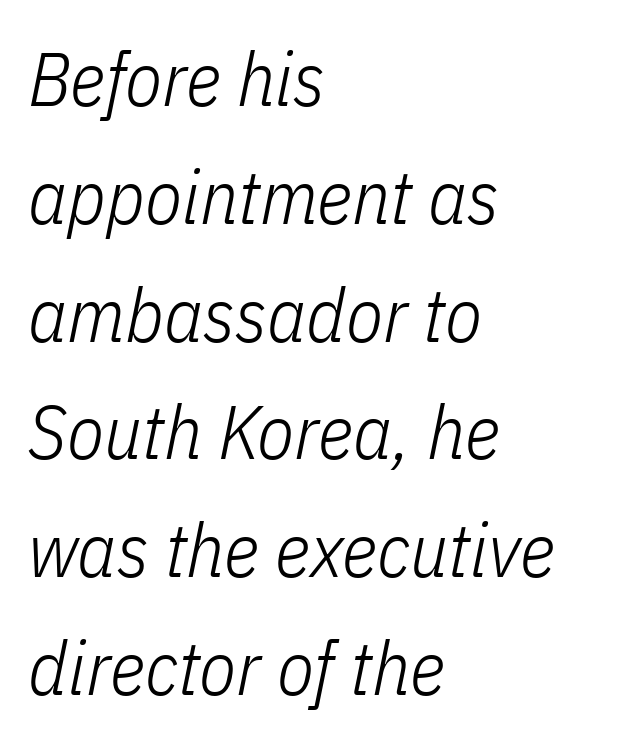
The line texture is even and compact thanks to regular tracking. Each letter keeps its own natural width here, so spacing adapts to shape. This rendering uses left alignment, leaving the right contour irregular. Designer's note — italics engaged.
